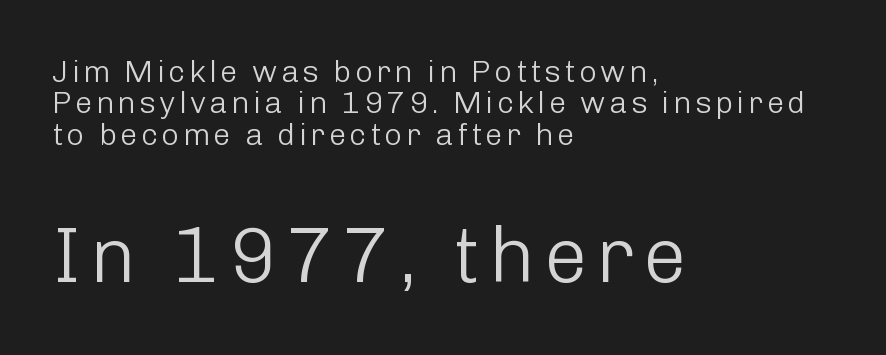
{"serif": "no", "italic": "no", "bold": "no", "weight": "light", "width": "normal", "stroke_contrast": "low", "x_height": "medium", "monospaced": "no", "underline": "no", "align": "left", "line_spacing": "tight", "line_spacing_ratio": 1.01, "larger_block": "second", "size_ratio": 2.52, "glyph_px": 78}
